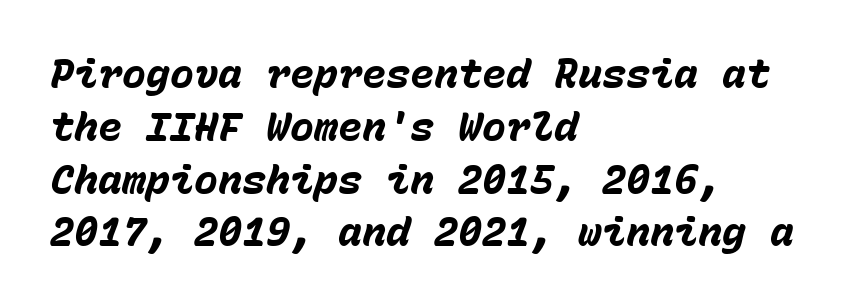
A full-strength bold gives these letters their thick strokes. Leading: standard. Every character sits at an angle, as italics do. Layout note: lines flush left. Think of a typewriter: that constant character pitch is what you see here.
